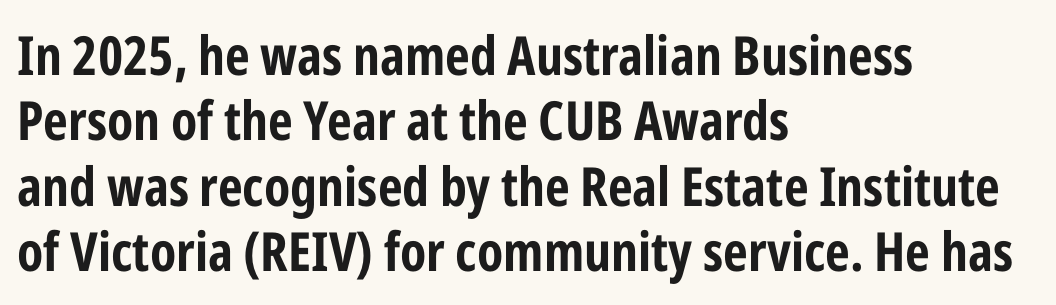
Which margin do the lines hug? The left one — the right edge is uneven. Unlike italic type, these characters show no tilt at all. The strip under each line holds only bare page. The type is set solid horizontally, with unmodified tracking.
